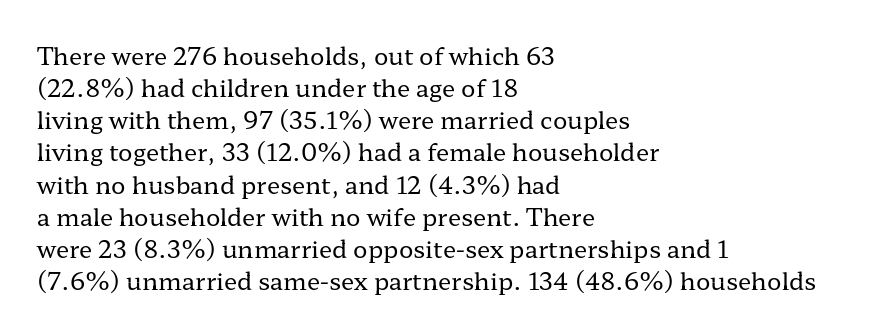
The image shows 24 px text type, upright; set left-aligned, normal line spacing (1.34x), normal letter spacing, not underlined.
